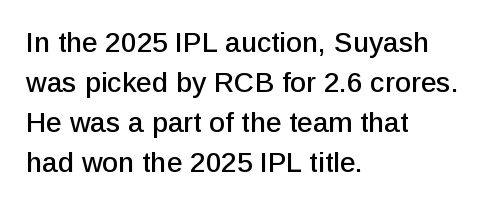
{"serif": "no", "italic": "no", "width": "normal", "stroke_contrast": "low", "x_height": "medium", "monospaced": "no", "underline": "no", "align": "left", "line_spacing": "normal", "line_spacing_ratio": 1.43, "letter_spacing": "normal", "letter_spacing_em": 0.0, "glyph_px": 28}
